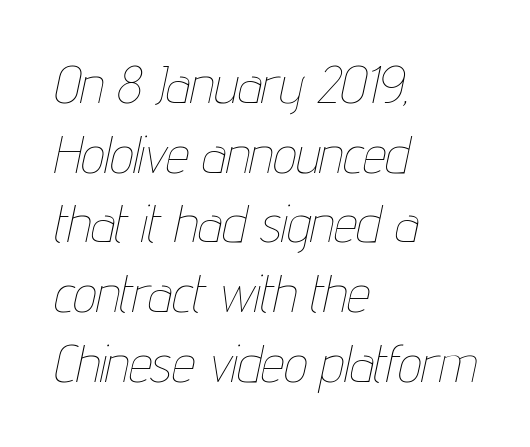
The image shows 52 px thin, condensed type, italic (leaning right); set left-aligned, normal line spacing (1.34x), normal letter spacing, not underlined; low stroke contrast and a medium x-height.
